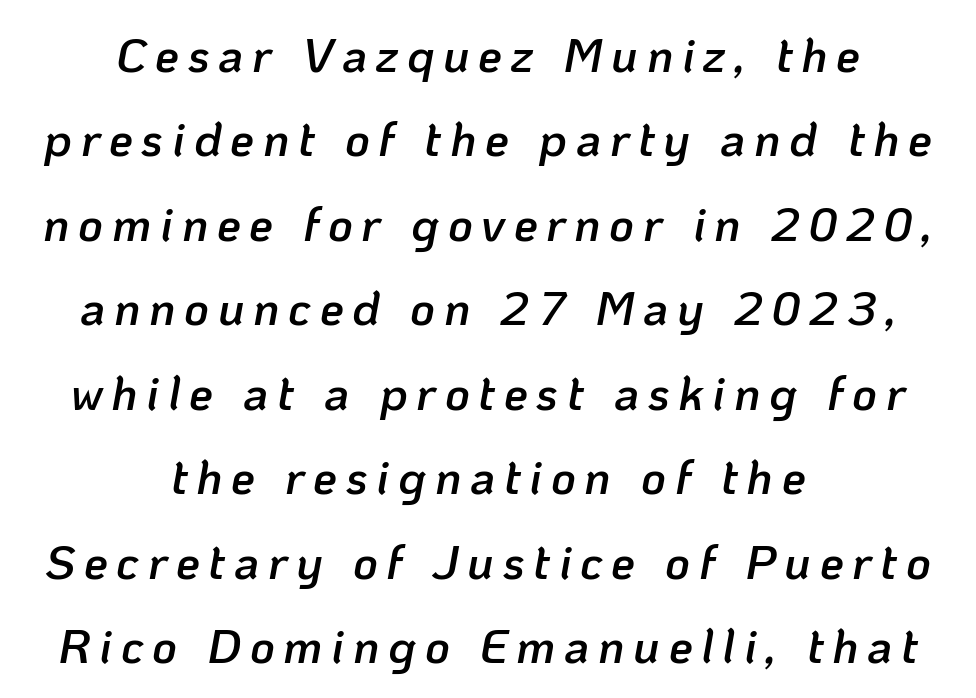
Lines of text with bare space underneath. Think of a printed novel: that variable character pitch is what you see here. The typography opts for an oblique posture over an upright one. The sample has been set in demibold, a notch under bold. The whitespace from short lines is split evenly between both sides.
